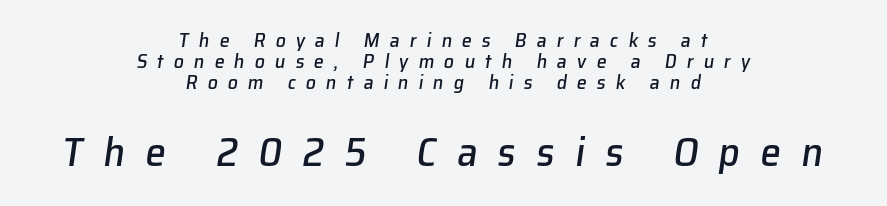
Q: Is the text italic (slanted)? A: Yes, it leans right by about 8 degrees.
Q: Is the text underlined? A: No.
Q: How is the paragraph aligned? A: Centered.
Q: Is the spacing between letters normal or unusually wide? A: Unusually wide.
Q: Is the spacing between lines tight, normal or loose? A: Tight.
Q: Which block of text is set in a larger size, the first (top) or the second (bottom)? A: The second (bottom) one.
Q: Width (condensed, normal, or wide)? A: Normal.
Q: Stroke contrast? A: Low.
Q: x-height? A: Medium.
Q: Monospaced? A: No.
